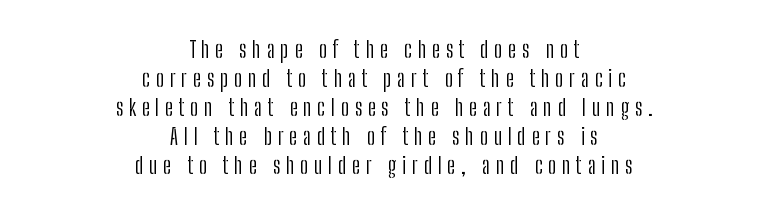
Q: Is the text bold? A: No.
Q: Is the text italic (slanted)? A: No, it is upright.
Q: Is the text underlined? A: No.
Q: How is the paragraph aligned? A: Centered.
Q: Is the spacing between letters normal or unusually wide? A: Unusually wide.
Q: Is the spacing between lines tight, normal or loose? A: Normal.
